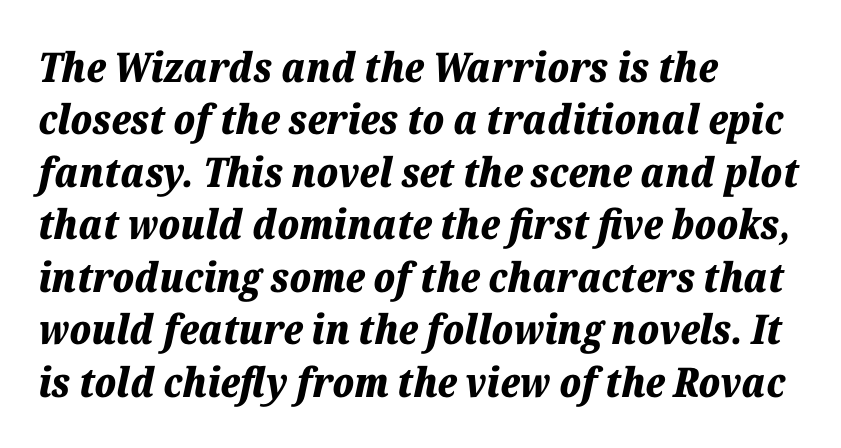
Q: Is the text bold? A: Yes.
Q: Is the text italic (slanted)? A: Yes, it leans right by about 12 degrees.
Q: Is the text underlined? A: No.
Q: How is the paragraph aligned? A: Left-aligned.
Q: Is the spacing between letters normal or unusually wide? A: Normal.
Q: Is the spacing between lines tight, normal or loose? A: Normal.
Q: Width (condensed, normal, or wide)? A: Normal.
Q: Stroke contrast? A: Low.
Q: x-height? A: Medium.
Q: Monospaced? A: No.
